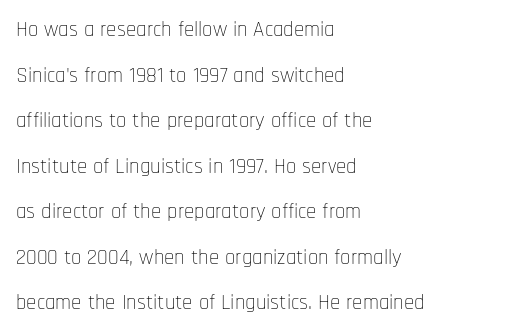
{"italic": "no", "bold": "no", "underline": "no", "align": "left", "line_spacing": "loose", "line_spacing_ratio": 2.17, "letter_spacing": "normal", "letter_spacing_em": 0.0, "glyph_px": 21}
